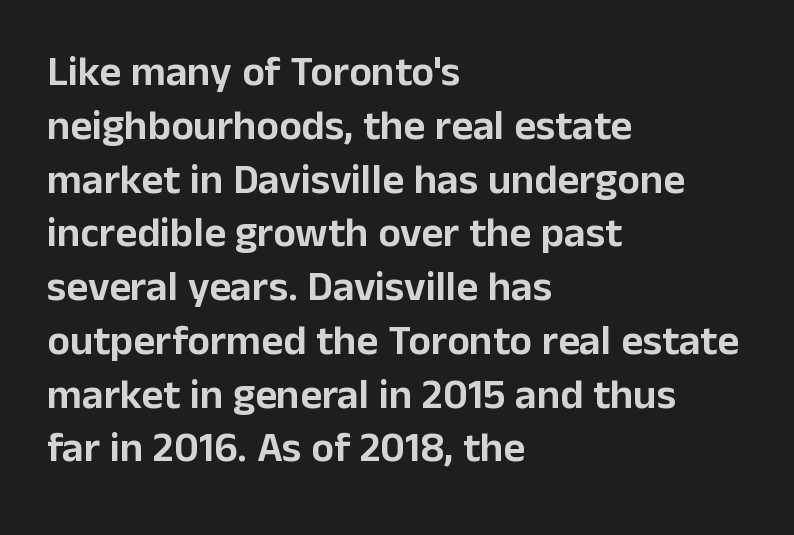
The image shows 42 px sans-serif type, upright; set left-aligned, normal line spacing (1.28x), normal letter spacing, not underlined; low stroke contrast and a medium x-height.
